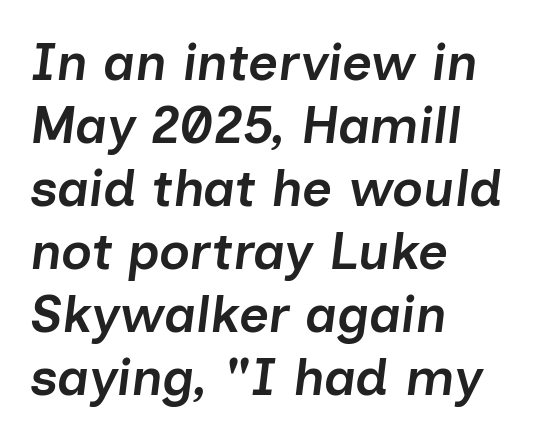
{"italic": "yes", "lean": "right", "slant_degrees": 7, "bold": "semi", "weight": "semibold", "width": "normal", "stroke_contrast": "low", "x_height": "medium", "monospaced": "no", "underline": "no", "align": "left", "line_spacing_ratio": 1.21, "letter_spacing": "normal", "letter_spacing_em": 0.0, "glyph_px": 52}
